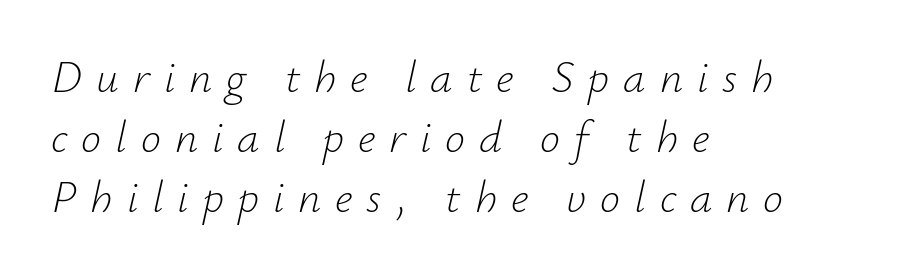
{"italic": "yes", "lean": "right", "slant_degrees": 12, "bold": "no", "weight": "light", "width": "normal", "stroke_contrast": "low", "x_height": "small", "monospaced": "no", "underline": "no", "align": "left", "line_spacing": "normal", "line_spacing_ratio": 1.33, "letter_spacing": "wide", "letter_spacing_em": 0.31, "glyph_px": 45}
